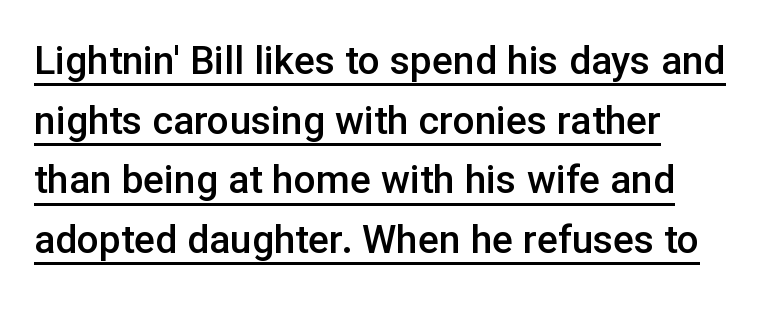
Character widths vary here, with narrow letters taking less room than wide ones. Horizontal bands of white between lines are of average thickness. How are the letters spaced? Ordinarily, with no added tracking. The typesetter has applied underlining to the passage shown.
